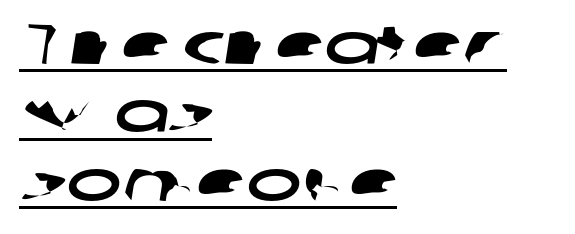
Q: Is the typeface a serif or a sans-serif typeface? A: Sans-serif.
Q: Is the text underlined? A: Yes.
Q: How is the paragraph aligned? A: Left-aligned.
Q: Is the spacing between letters normal or unusually wide? A: Normal.
Q: Width (condensed, normal, or wide)? A: Wide.
Q: Stroke contrast? A: Low.
Q: x-height? A: Medium.
Q: Monospaced? A: No.
